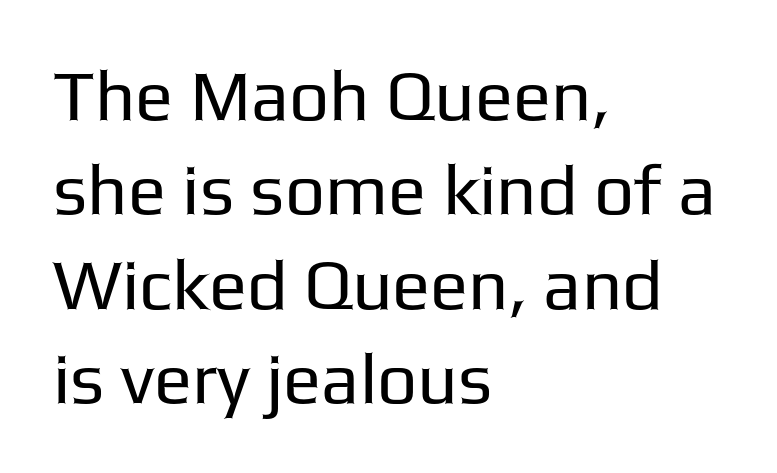
{"serif": "no", "italic": "no", "bold": "no", "weight": "regular", "width": "normal", "stroke_contrast": "low", "x_height": "medium", "monospaced": "no", "underline": "no", "align": "left", "line_spacing": "normal", "line_spacing_ratio": 1.33, "letter_spacing": "normal", "letter_spacing_em": 0.0, "glyph_px": 71}
